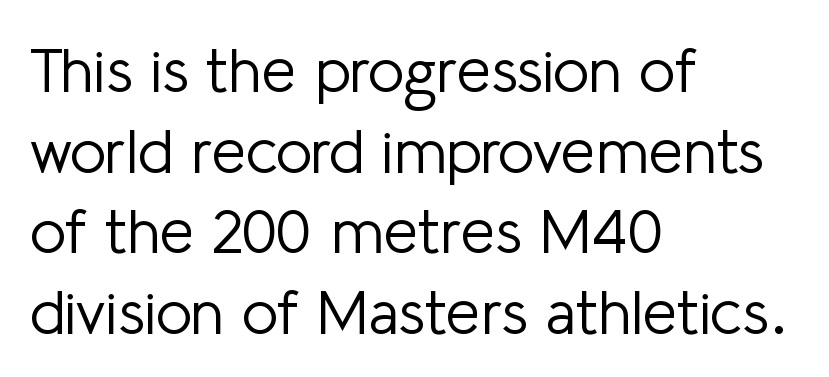
{"serif": "no", "italic": "no", "bold": "no", "weight": "light", "width": "normal", "stroke_contrast": "low", "x_height": "medium", "monospaced": "no", "underline": "no", "align": "left", "line_spacing": "normal", "line_spacing_ratio": 1.3, "letter_spacing": "normal", "letter_spacing_em": 0.0, "glyph_px": 62}
